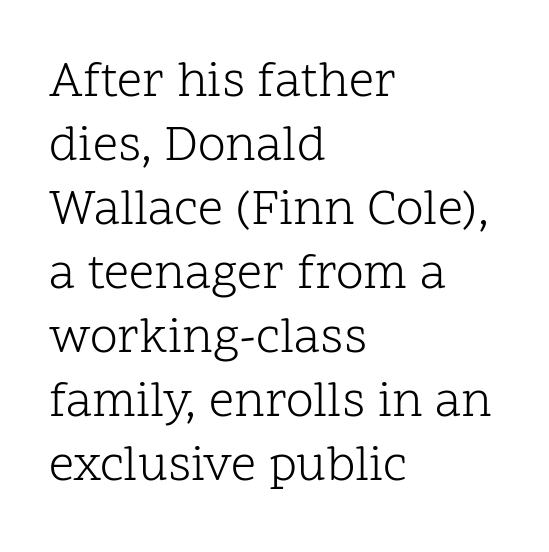
{"serif": "yes", "italic": "no", "bold": "no", "weight": "light", "width": "normal", "stroke_contrast": "low", "x_height": "medium", "monospaced": "no", "underline": "no", "align": "left", "line_spacing": "normal", "line_spacing_ratio": 1.28, "letter_spacing": "normal", "letter_spacing_em": 0.0, "glyph_px": 50}
